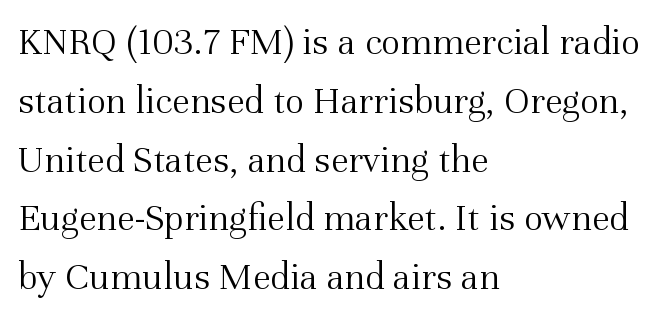
{"serif": "yes", "italic": "no", "bold": "no", "weight": "light", "width": "normal", "stroke_contrast": "medium", "x_height": "medium", "monospaced": "no", "underline": "no", "align": "left", "line_spacing": "normal", "line_spacing_ratio": 1.47, "letter_spacing": "normal", "letter_spacing_em": 0.0, "glyph_px": 40}
